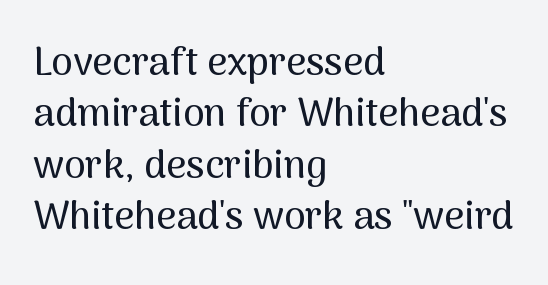
The image shows 39 px sans-serif type, upright; set left-aligned, normal line spacing (1.32x), normal letter spacing, not underlined; medium stroke contrast and a medium x-height.
